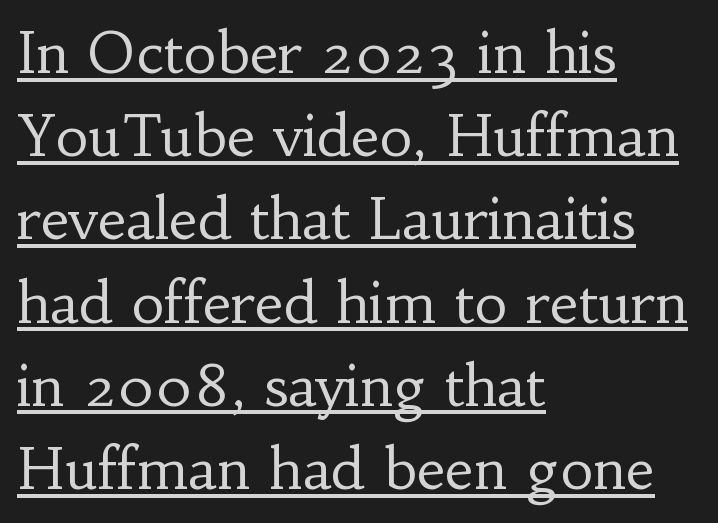
Q: Is the text bold? A: No.
Q: Is the text italic (slanted)? A: No, it is upright.
Q: Is the typeface a serif or a sans-serif typeface? A: Serif.
Q: Is the text underlined? A: Yes.
Q: How is the paragraph aligned? A: Left-aligned.
Q: Is the spacing between letters normal or unusually wide? A: Normal.
Q: Is the spacing between lines tight, normal or loose? A: Normal.
Q: Width (condensed, normal, or wide)? A: Normal.
Q: Stroke contrast? A: Low.
Q: x-height? A: Small.
Q: Monospaced? A: No.
